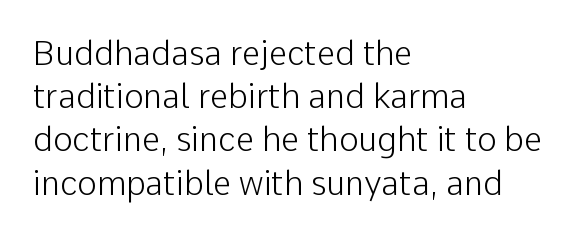
Q: Is the text bold? A: No.
Q: Is the text italic (slanted)? A: No, it is upright.
Q: Is the typeface a serif or a sans-serif typeface? A: Sans-serif.
Q: Is the text underlined? A: No.
Q: How is the paragraph aligned? A: Left-aligned.
Q: Is the spacing between letters normal or unusually wide? A: Normal.
Q: Is the spacing between lines tight, normal or loose? A: Normal.
Q: Width (condensed, normal, or wide)? A: Normal.
Q: Stroke contrast? A: Low.
Q: x-height? A: Medium.
Q: Monospaced? A: No.
